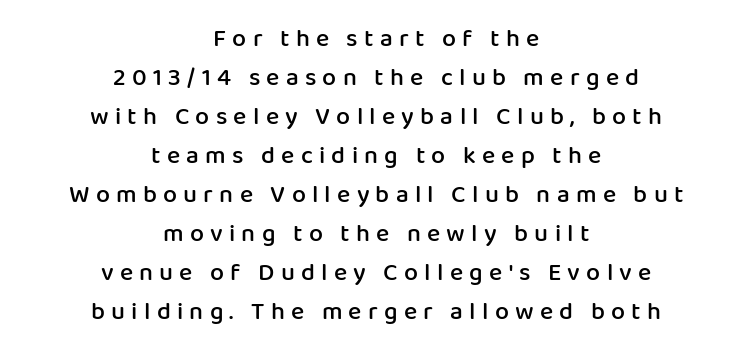
The image shows 25 px text type, upright; set centered, normal line spacing (1.56x), unusually wide letter spacing (+0.25 em), not underlined.
